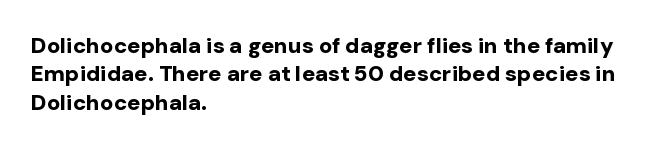
Q: Is the text bold? A: Yes.
Q: Is the text italic (slanted)? A: No, it is upright.
Q: Is the text underlined? A: No.
Q: How is the paragraph aligned? A: Left-aligned.
Q: Is the spacing between letters normal or unusually wide? A: Normal.
Q: Is the spacing between lines tight, normal or loose? A: Normal.
